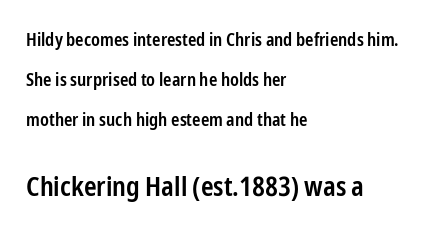
Words float on clear page, feet unadorned. Successive baselines arrive slowly, with a big drop between each. A semibold gives these letters moderate extra thickness, short of bold. The setting favours the left margin, as ordinary paragraphs usually do. Two sizes are in play, and the larger belongs to the second block. The letters stand upright; this is a roman face.
